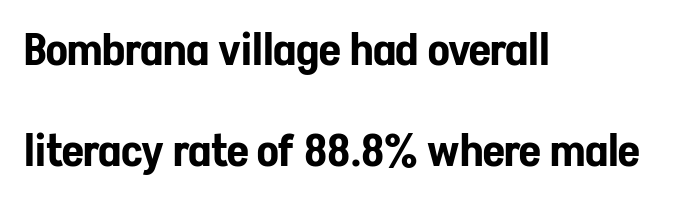
Q: Is the text italic (slanted)? A: No, it is upright.
Q: Is the typeface a serif or a sans-serif typeface? A: Sans-serif.
Q: Is the text underlined? A: No.
Q: How is the paragraph aligned? A: Left-aligned.
Q: Is the spacing between letters normal or unusually wide? A: Normal.
Q: Is the spacing between lines tight, normal or loose? A: Loose.
Q: Width (condensed, normal, or wide)? A: Condensed.
Q: Stroke contrast? A: Low.
Q: x-height? A: Medium.
Q: Monospaced? A: No.
